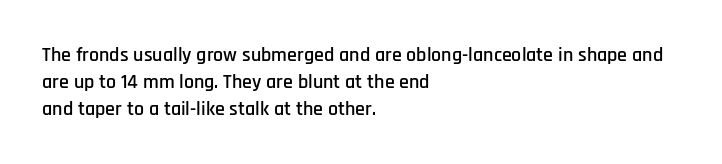
{"italic": "no", "underline": "no", "align": "left", "line_spacing": "normal", "line_spacing_ratio": 1.34, "letter_spacing": "normal", "letter_spacing_em": 0.0, "glyph_px": 20}
